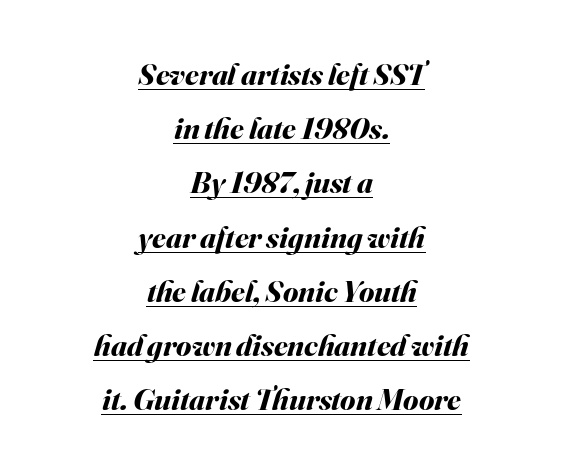
The image shows 31 px bold type, italic (leaning right); set centered, line spacing 1.75x, normal letter spacing, underlined; medium stroke contrast and a small x-height.
